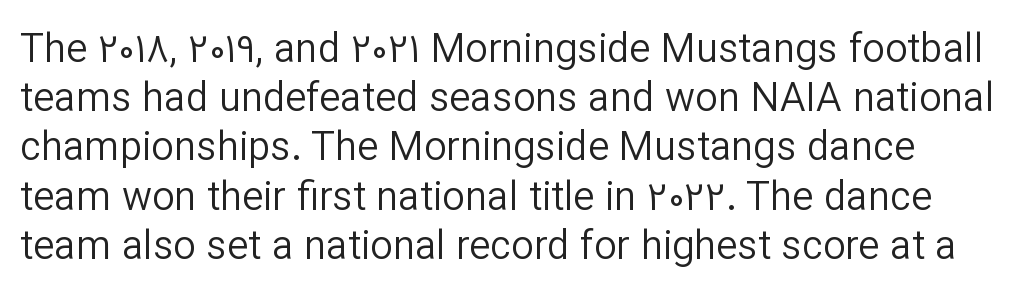
The image shows 40 px regular-weight sans-serif type, upright; set line spacing 1.23x, normal letter spacing, not underlined; low stroke contrast and a medium x-height.
